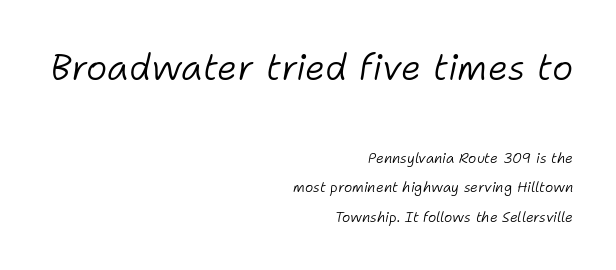
{"italic": "yes", "lean": "right", "slant_degrees": 11, "bold": "no", "weight": "light", "width": "normal", "stroke_contrast": "low", "x_height": "medium", "monospaced": "no", "underline": "no", "align": "right", "line_spacing": "loose", "line_spacing_ratio": 2.11, "letter_spacing": "normal", "letter_spacing_em": 0.0, "larger_block": "first", "size_ratio": 2.57, "glyph_px": 36}
